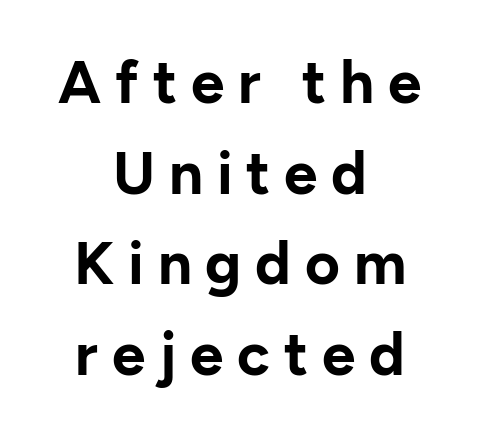
Q: Is the text bold? A: Yes.
Q: Is the text italic (slanted)? A: No, it is upright.
Q: Is the typeface a serif or a sans-serif typeface? A: Sans-serif.
Q: Is the text underlined? A: No.
Q: How is the paragraph aligned? A: Centered.
Q: Is the spacing between letters normal or unusually wide? A: Unusually wide.
Q: Is the spacing between lines tight, normal or loose? A: Normal.
Q: Width (condensed, normal, or wide)? A: Normal.
Q: Stroke contrast? A: Low.
Q: x-height? A: Medium.
Q: Monospaced? A: No.
